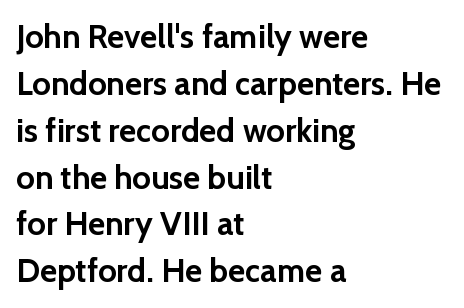
Regarding serifs, this sample does without them. The rendering keeps characters at their native spacing. In terms of leading, this rendering sits right in the middle. Ordinary non-slanted type is in use. The letters advance in unequal steps, a hallmark of proportional type.
